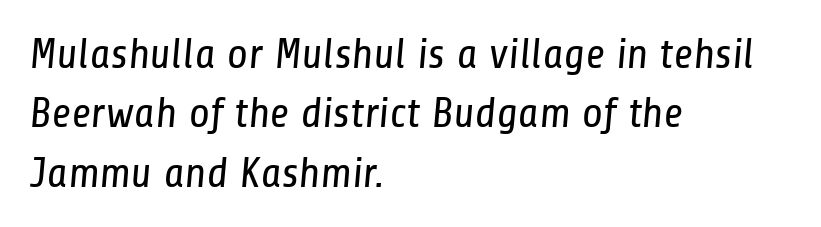
{"serif": "no", "bold": "no", "weight": "regular", "width": "condensed", "stroke_contrast": "low", "x_height": "medium", "monospaced": "no", "underline": "no", "align": "left", "line_spacing": "normal", "line_spacing_ratio": 1.38, "letter_spacing": "normal", "letter_spacing_em": 0.0, "glyph_px": 43}
